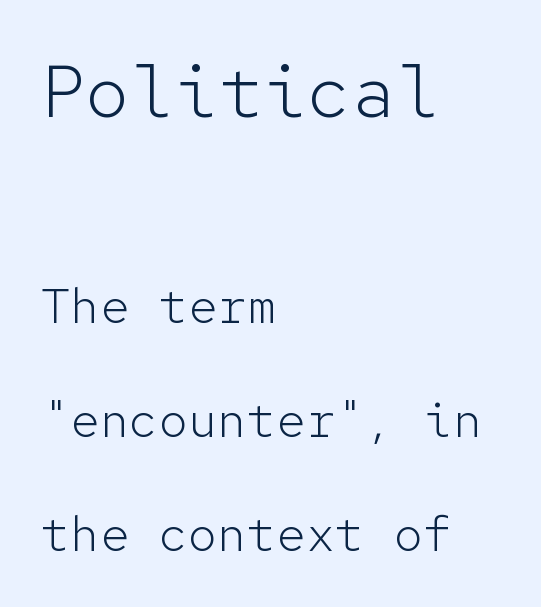
Letterform terminals end flat and unadorned throughout the passage. A typesetter would call this zero additional tracking. Teacher's note: observe the even left margin — that is flush-left alignment. Is the lower block the larger one? No — the upper block carries the bigger type.
